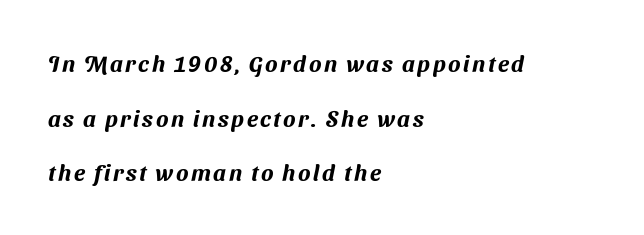
Q: Is the text underlined? A: No.
Q: How is the paragraph aligned? A: Left-aligned.
Q: Is the spacing between lines tight, normal or loose? A: Loose.
